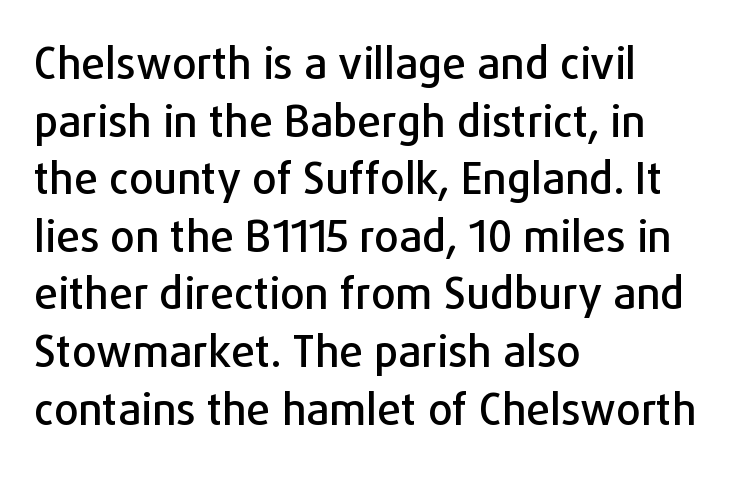
The image shows 43 px sans-serif type, upright; set left-aligned, normal line spacing (1.34x), normal letter spacing, not underlined; low stroke contrast and a medium x-height.
